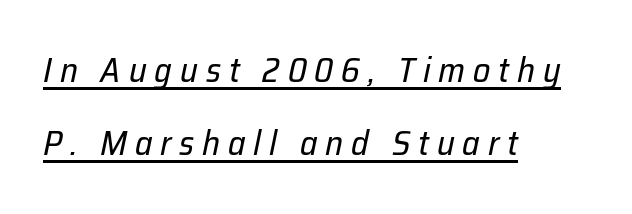
Q: Is the text bold? A: No.
Q: Is the text italic (slanted)? A: Yes, it leans right by about 12 degrees.
Q: Is the text underlined? A: Yes.
Q: How is the paragraph aligned? A: Left-aligned.
Q: Is the spacing between letters normal or unusually wide? A: Unusually wide.
Q: Is the spacing between lines tight, normal or loose? A: Loose.
Q: Width (condensed, normal, or wide)? A: Normal.
Q: Stroke contrast? A: Low.
Q: x-height? A: Medium.
Q: Monospaced? A: No.
